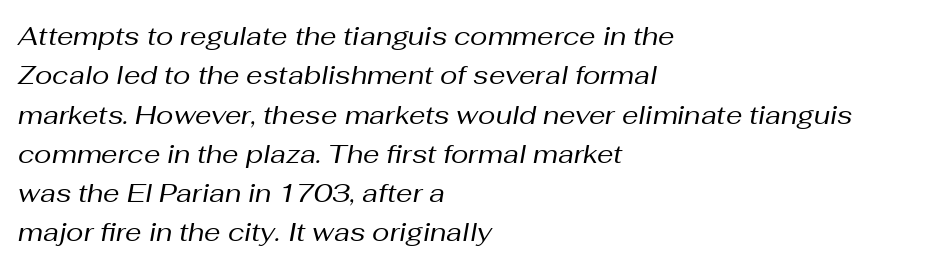
The image shows 26 px text type, italic (leaning right); set left-aligned, normal line spacing (1.51x), normal letter spacing, not underlined.
